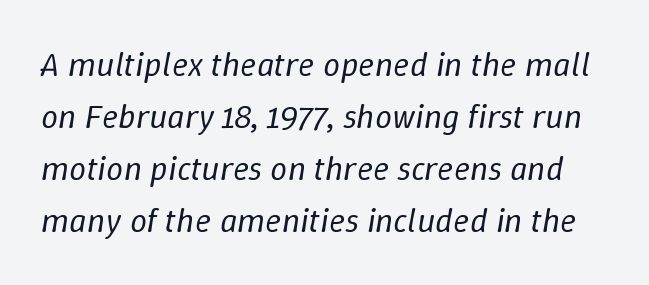
{"italic": "yes", "lean": "right", "slant_degrees": 9, "bold": "no", "weight": "regular", "width": "normal", "stroke_contrast": "low", "x_height": "medium", "monospaced": "no", "underline": "no", "line_spacing": "normal", "line_spacing_ratio": 1.53, "letter_spacing": "normal", "letter_spacing_em": 0.0, "glyph_px": 34}
